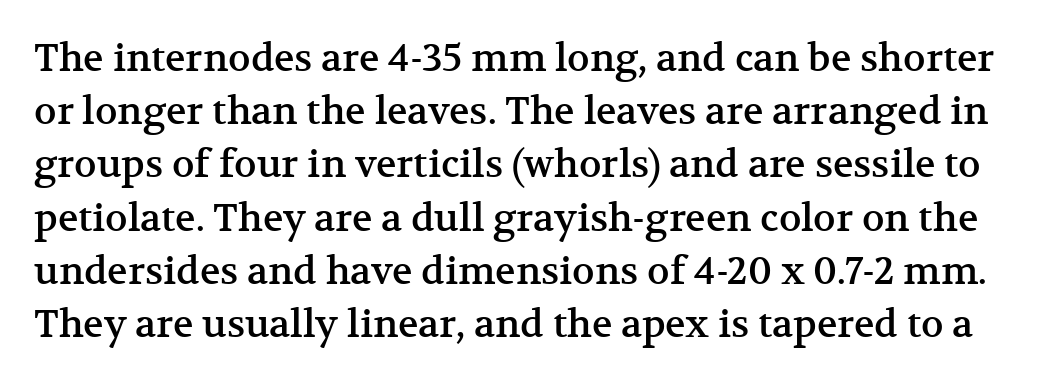
Q: Is the text italic (slanted)? A: No, it is upright.
Q: Is the typeface a serif or a sans-serif typeface? A: Serif.
Q: Is the text underlined? A: No.
Q: Is the spacing between letters normal or unusually wide? A: Normal.
Q: Is the spacing between lines tight, normal or loose? A: Normal.
Q: Width (condensed, normal, or wide)? A: Normal.
Q: Stroke contrast? A: Medium.
Q: x-height? A: Medium.
Q: Monospaced? A: No.
